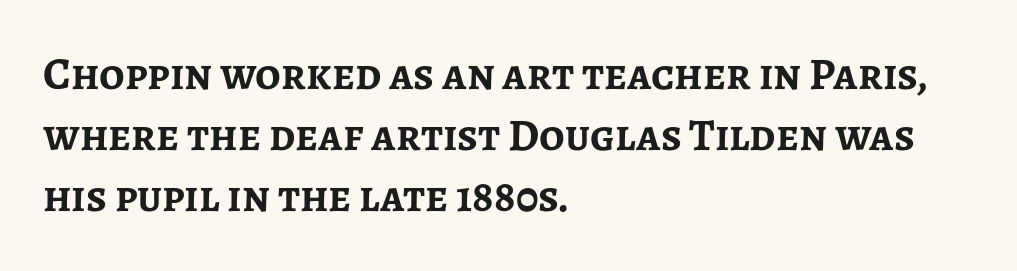
Q: Is the text bold? A: Yes.
Q: Is the text italic (slanted)? A: No, it is upright.
Q: Is the typeface a serif or a sans-serif typeface? A: Sans-serif.
Q: Is the text underlined? A: No.
Q: How is the paragraph aligned? A: Left-aligned.
Q: Is the spacing between letters normal or unusually wide? A: Normal.
Q: Is the spacing between lines tight, normal or loose? A: Normal.
Q: Width (condensed, normal, or wide)? A: Normal.
Q: Stroke contrast? A: Low.
Q: x-height? A: Medium.
Q: Monospaced? A: No.
